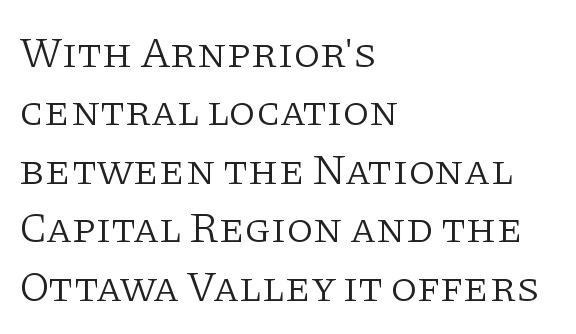
Q: Is the text bold? A: No.
Q: Is the text italic (slanted)? A: No, it is upright.
Q: Is the typeface a serif or a sans-serif typeface? A: Serif.
Q: Is the text underlined? A: No.
Q: How is the paragraph aligned? A: Left-aligned.
Q: Is the spacing between letters normal or unusually wide? A: Normal.
Q: Is the spacing between lines tight, normal or loose? A: Normal.
Q: Width (condensed, normal, or wide)? A: Normal.
Q: Stroke contrast? A: Low.
Q: x-height? A: Large.
Q: Monospaced? A: No.
